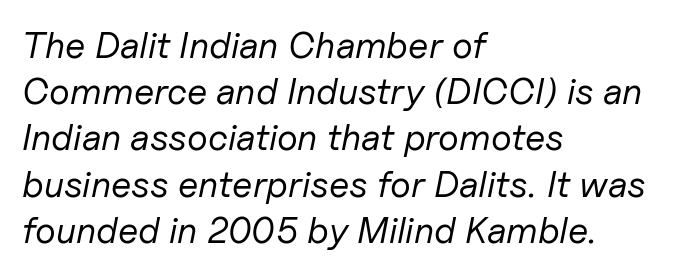
Glyph-to-glyph distance matches everyday printed text. Character widths vary here, with narrow letters taking less room than wide ones. A classic flush-left, rag-right setting is used for this passage. Slant detected: the letters are inclined.
